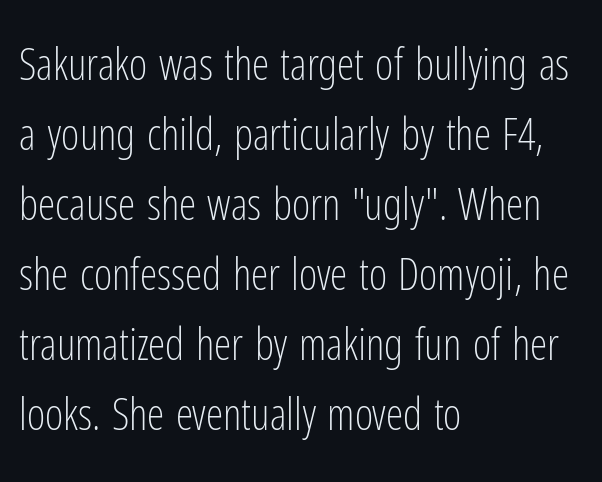
Counters stay open thanks to moderate or lighter strokes. The rendering uses natural spacing where letterforms have individual widths. The space directly below the letters is spotless. If you drew a line through each stem, it would be perfectly vertical. Regarding leading, the lines here are spaced in the standard way. The letterforms sit shoulder to shoulder at normal distance.
